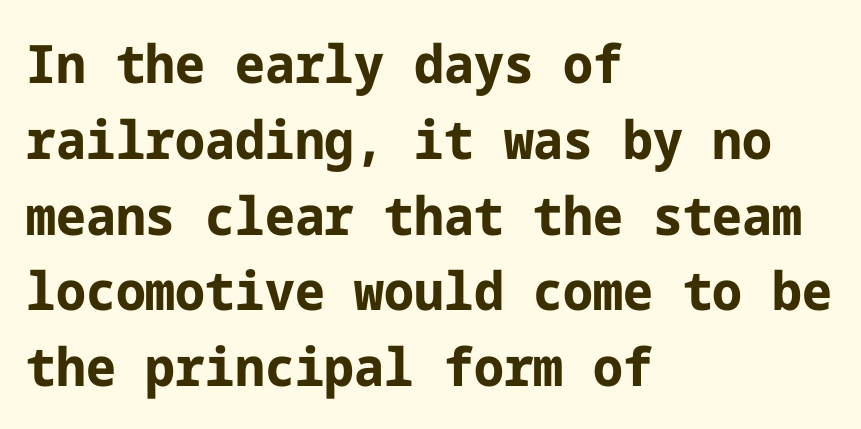
{"serif": "no", "italic": "no", "bold": "yes", "weight": "bold", "width": "normal", "stroke_contrast": "low", "x_height": "medium", "underline": "no", "align": "left", "line_spacing": "normal", "line_spacing_ratio": 1.43, "letter_spacing": "normal", "letter_spacing_em": 0.0, "glyph_px": 53}
